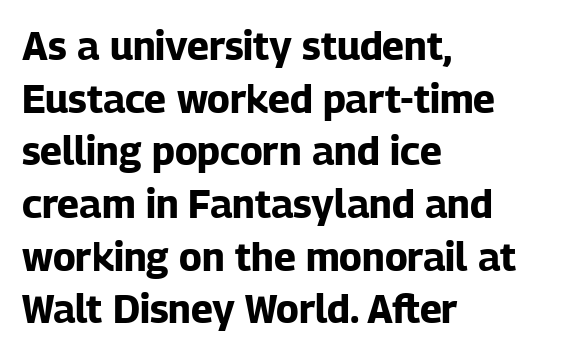
{"serif": "no", "italic": "no", "bold": "yes", "weight": "bold", "width": "normal", "stroke_contrast": "low", "x_height": "medium", "monospaced": "no", "underline": "no", "align": "left", "line_spacing": "normal", "line_spacing_ratio": 1.35, "letter_spacing": "normal", "letter_spacing_em": 0.0, "glyph_px": 39}
